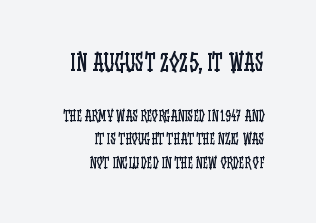
{"italic": "no", "bold": "no", "underline": "no", "align": "right", "line_spacing": "normal", "line_spacing_ratio": 1.67, "letter_spacing": "normal", "letter_spacing_em": 0.0, "larger_block": "first", "size_ratio": 1.64, "glyph_px": 23}
